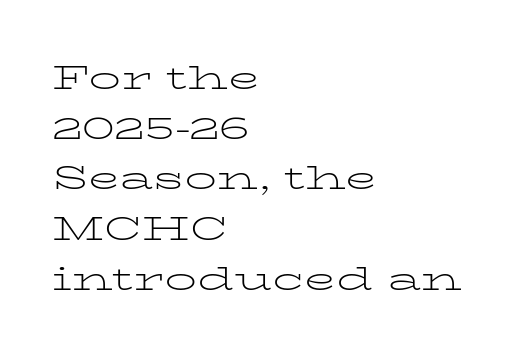
{"serif": "yes", "italic": "no", "bold": "no", "weight": "light", "width": "wide", "stroke_contrast": "low", "x_height": "medium", "monospaced": "no", "underline": "no", "align": "left", "line_spacing": "normal", "line_spacing_ratio": 1.57, "letter_spacing": "normal", "letter_spacing_em": 0.0, "glyph_px": 32}
